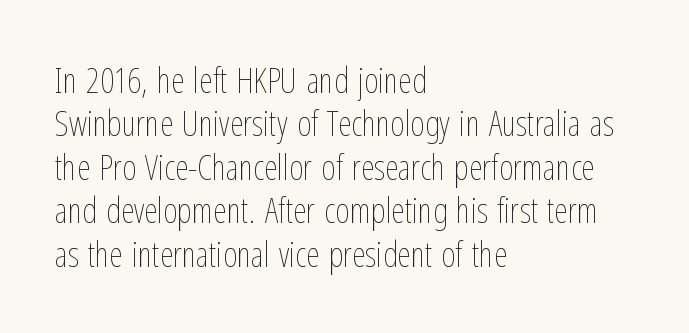
The passage shown is typed in a proportional face where columns would drift. Every row of glyphs begins at an identical x-position on the left. Has an underline been added? It has not. These lines were composed using upright roman letters. Between one letter and the next there's only the usual sliver of space.
